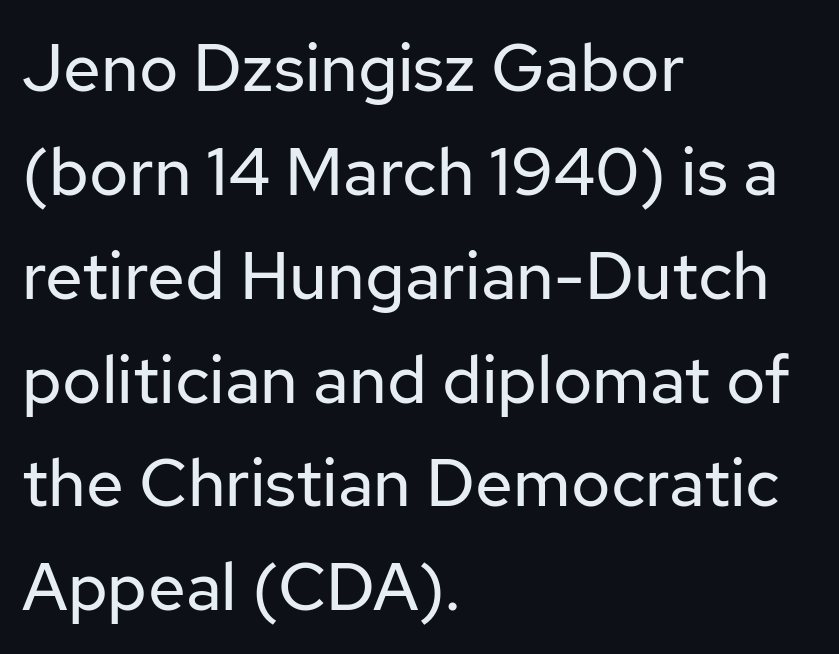
Q: Is the text bold? A: No.
Q: Is the text italic (slanted)? A: No, it is upright.
Q: Is the typeface a serif or a sans-serif typeface? A: Sans-serif.
Q: Is the text underlined? A: No.
Q: How is the paragraph aligned? A: Left-aligned.
Q: Is the spacing between letters normal or unusually wide? A: Normal.
Q: Is the spacing between lines tight, normal or loose? A: Normal.
Q: Width (condensed, normal, or wide)? A: Normal.
Q: Stroke contrast? A: Low.
Q: x-height? A: Medium.
Q: Monospaced? A: No.
